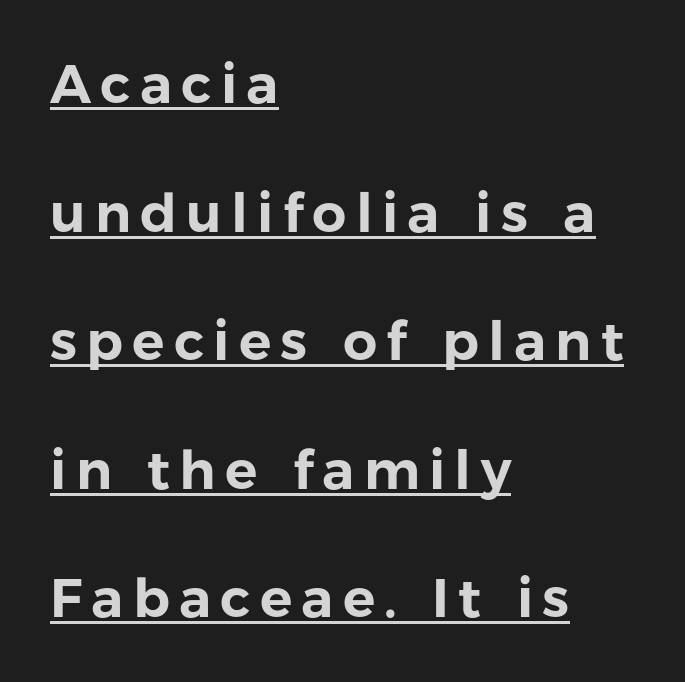
The image shows 54 px sans-serif type, upright; set left-aligned, loose line spacing (2.38x), underlined; low stroke contrast and a medium x-height.
